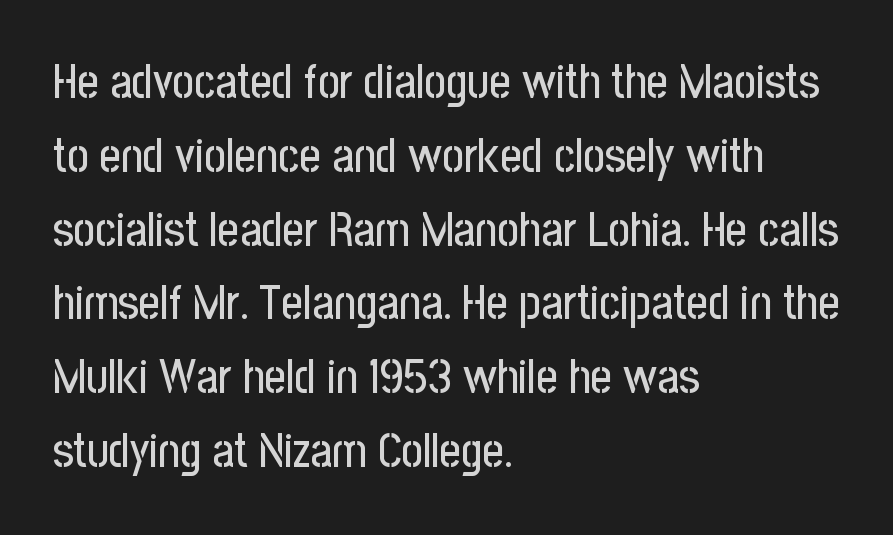
Q: Is the text italic (slanted)? A: No, it is upright.
Q: Is the typeface a serif or a sans-serif typeface? A: Sans-serif.
Q: Is the text underlined? A: No.
Q: How is the paragraph aligned? A: Left-aligned.
Q: Is the spacing between letters normal or unusually wide? A: Normal.
Q: Is the spacing between lines tight, normal or loose? A: Normal.
Q: Width (condensed, normal, or wide)? A: Condensed.
Q: Stroke contrast? A: Low.
Q: x-height? A: Medium.
Q: Monospaced? A: No.
